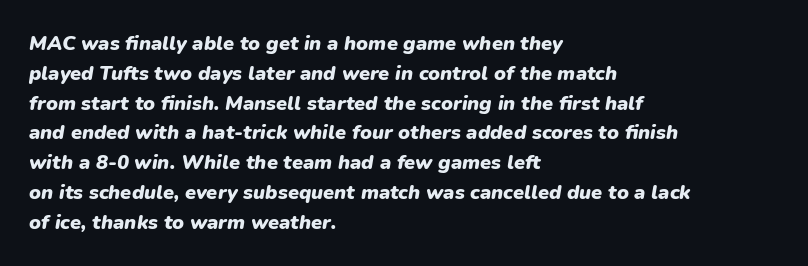
Q: Is the text bold? A: Yes.
Q: Is the text italic (slanted)? A: Yes, it leans right by about 9 degrees.
Q: Is the text underlined? A: No.
Q: How is the paragraph aligned? A: Left-aligned.
Q: Is the spacing between letters normal or unusually wide? A: Normal.
Q: Is the spacing between lines tight, normal or loose? A: Normal.
